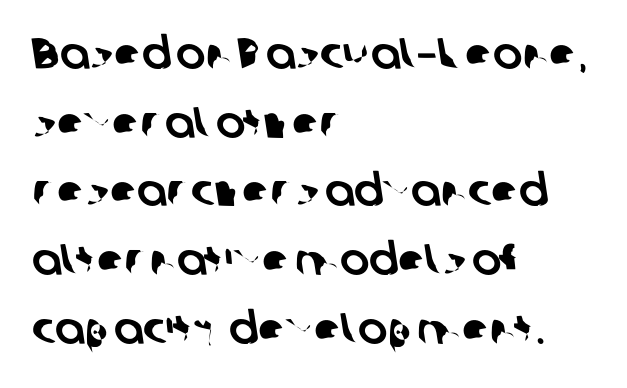
Descender tails drop into unmarked territory. Leftover space on each line is placed entirely after the last word. Baseline-to-baseline distance is the conventional proportion of letter height. The face used here is proportionally spaced, like ordinary book or web type. The tracking reads as untouched default to a designer's eye.
